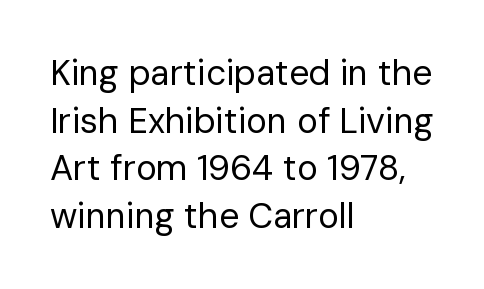
The image shows 35 px regular-weight sans-serif type, upright; set left-aligned, normal line spacing (1.36x), normal letter spacing, not underlined; low stroke contrast and a medium x-height.
